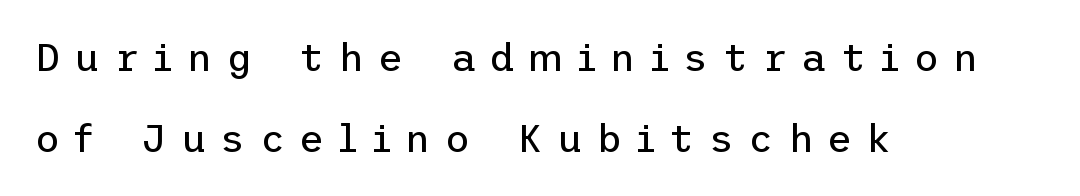
This is sans-serif lettering, the kind often seen on screens and signage. The designer dialed line spacing up above the default. The space beneath each line is pristine and unruled. The lines in this sample share a left origin and differ only in where they stop. In terms of letterspacing, this is a distinctly airy, spread setting. The lettering stays uniformly vertical, giving the passage a roman look.
